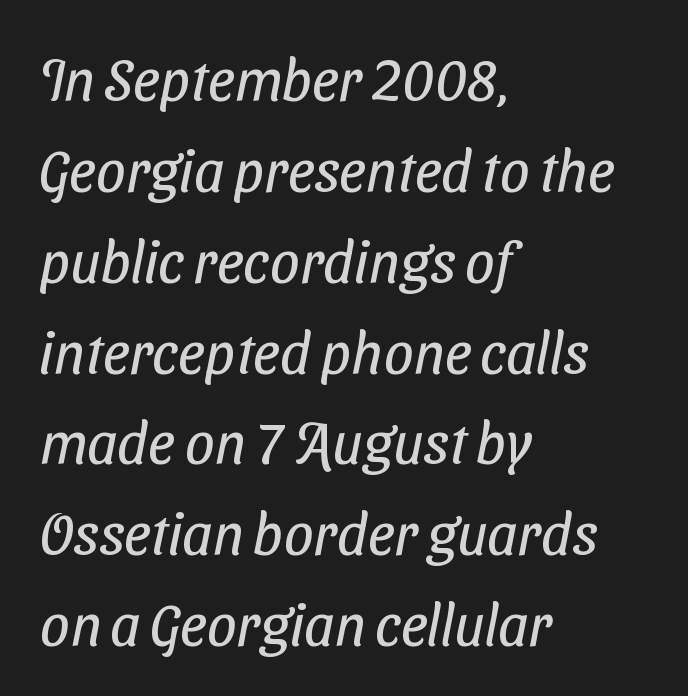
Q: Is the text bold? A: No.
Q: Is the typeface a serif or a sans-serif typeface? A: Sans-serif.
Q: Is the text underlined? A: No.
Q: How is the paragraph aligned? A: Left-aligned.
Q: Is the spacing between letters normal or unusually wide? A: Normal.
Q: Is the spacing between lines tight, normal or loose? A: Normal.
Q: Width (condensed, normal, or wide)? A: Condensed.
Q: Stroke contrast? A: Low.
Q: x-height? A: Medium.
Q: Monospaced? A: No.
